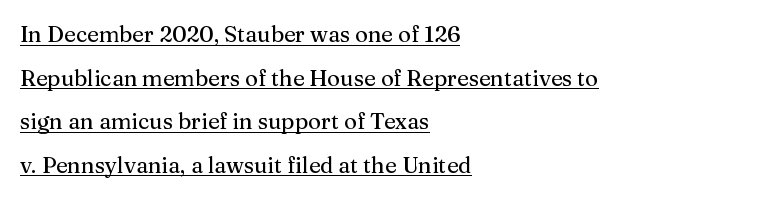
Q: Is the text italic (slanted)? A: No, it is upright.
Q: Is the text underlined? A: Yes.
Q: How is the paragraph aligned? A: Left-aligned.
Q: Is the spacing between letters normal or unusually wide? A: Normal.
Q: Is the spacing between lines tight, normal or loose? A: Loose.
